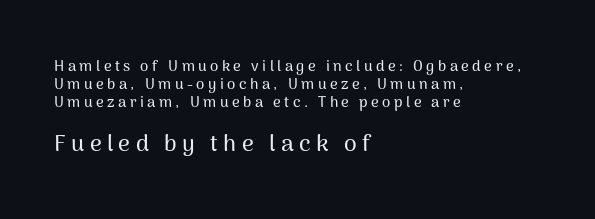
{"italic": "no", "underline": "no", "align": "left", "line_spacing_ratio": 1.2, "letter_spacing": "wide", "letter_spacing_em": 0.23, "larger_block": "second", "size_ratio": 1.53, "glyph_px": 23}
